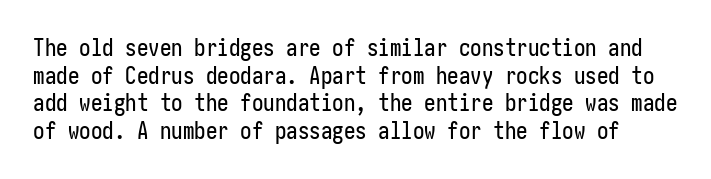
The image shows 23 px text type, upright; set line spacing 1.2x, normal letter spacing, not underlined.
